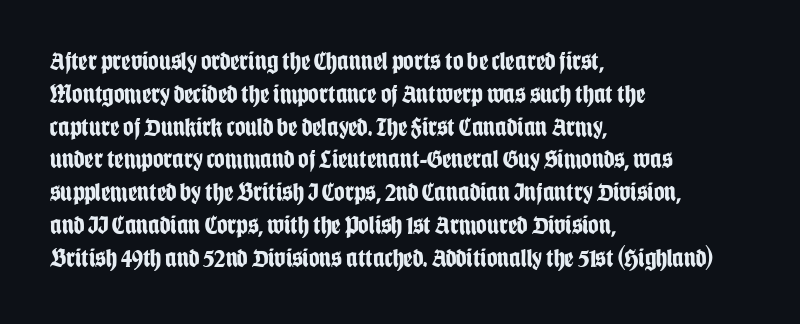
{"italic": "no", "bold": "yes", "underline": "no", "align": "left", "line_spacing": "normal", "line_spacing_ratio": 1.26, "letter_spacing": "normal", "letter_spacing_em": 0.0, "glyph_px": 26}
